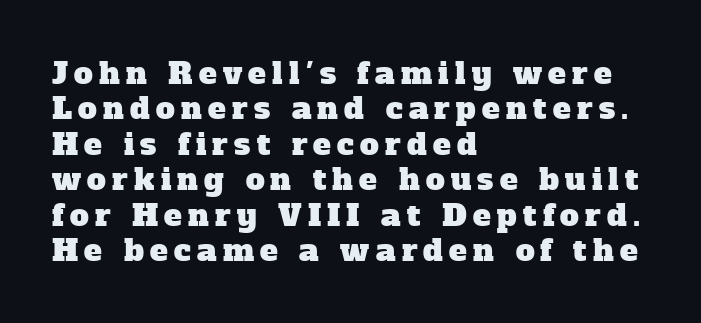
Visually the block forms a straight wall on the left and a jagged coastline on the right. Is this a fixed-width face? No — the glyphs have proportional, varying widths. A clean baseline with only descenders dipping below it. There is plenty of visible air inserted between adjacent glyphs.
